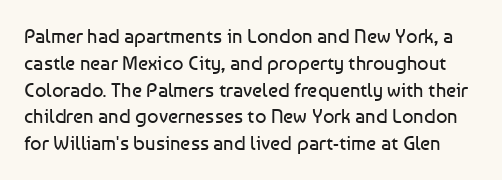
{"italic": "no", "bold": "no", "underline": "no", "line_spacing": "normal", "line_spacing_ratio": 1.34, "letter_spacing": "normal", "letter_spacing_em": 0.0, "glyph_px": 20}
